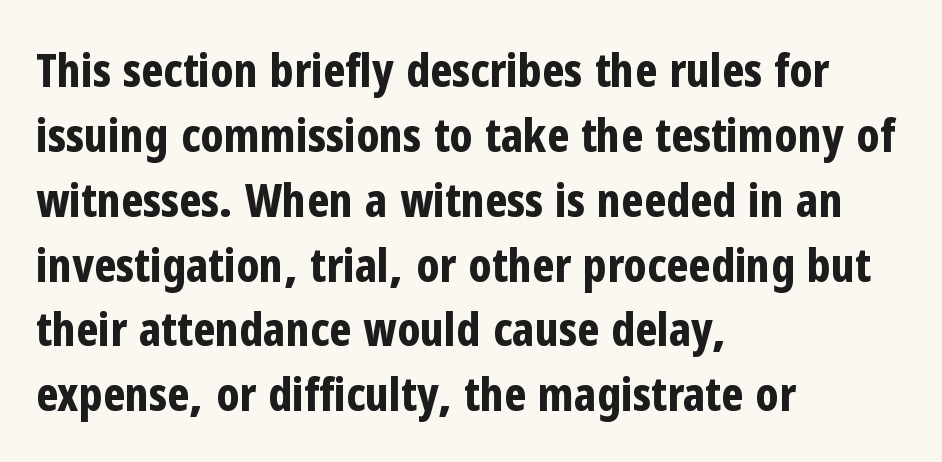
{"serif": "no", "italic": "no", "bold": "yes", "weight": "bold", "width": "condensed", "stroke_contrast": "low", "x_height": "medium", "monospaced": "no", "underline": "no", "align": "left", "line_spacing": "normal", "line_spacing_ratio": 1.38, "letter_spacing": "normal", "letter_spacing_em": 0.0, "glyph_px": 47}
